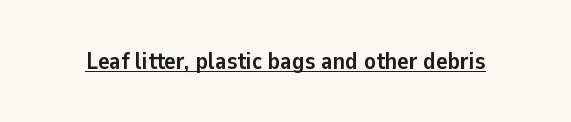
Students, observe the line beneath the letters — that is underlining. Upright lettering throughout. Summary of weight: heavy, a full bold. Here the glyphs are tracked normally, forming tight word shapes.
